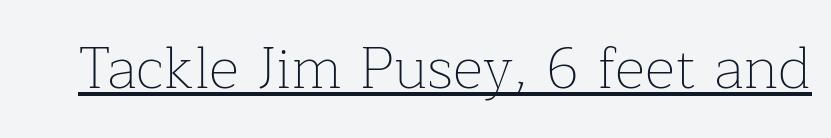
A typesetter would call this proportional, since set widths differ per character. Words appear dense and cohesive because spacing is normal. The lettering is marked with a stroke running underneath it. Quick note: not italic, upright. Is the stroke heavy? The answer is a plain regular-or-lighter.
